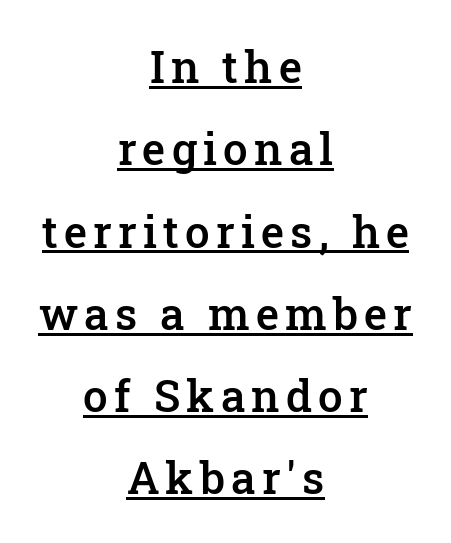
The image shows 44 px semibold serif type, upright; set centered, line spacing 1.87x, underlined; low stroke contrast and a medium x-height.
